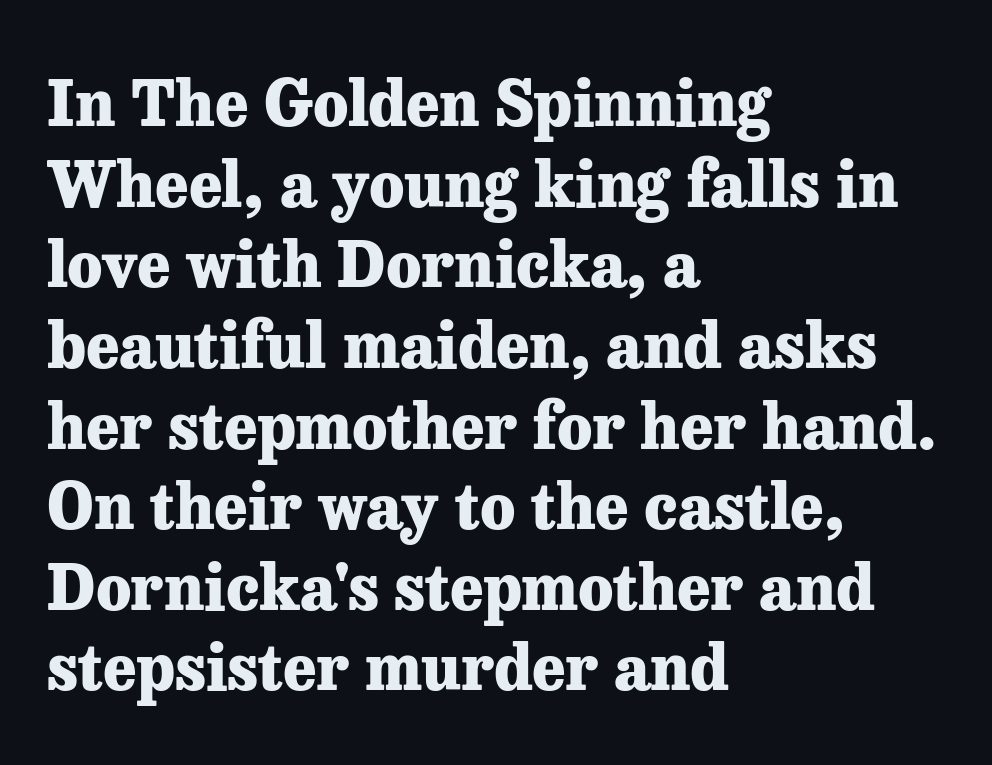
The glyphs have the mass of a bold cut. This sample uses plain, unmodified letter spacing. The line-height multiplier appears to be the usual default. Has an underline been added? It has not.
